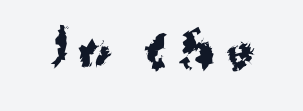
Q: Is the text bold? A: Yes.
Q: Is the text italic (slanted)? A: Yes.
Q: Is the typeface a serif or a sans-serif typeface? A: Sans-serif.
Q: Is the text underlined? A: No.
Q: Is the spacing between letters normal or unusually wide? A: Unusually wide.
Q: Width (condensed, normal, or wide)? A: Normal.
Q: Stroke contrast? A: Medium.
Q: x-height? A: Medium.
Q: Monospaced? A: No.
